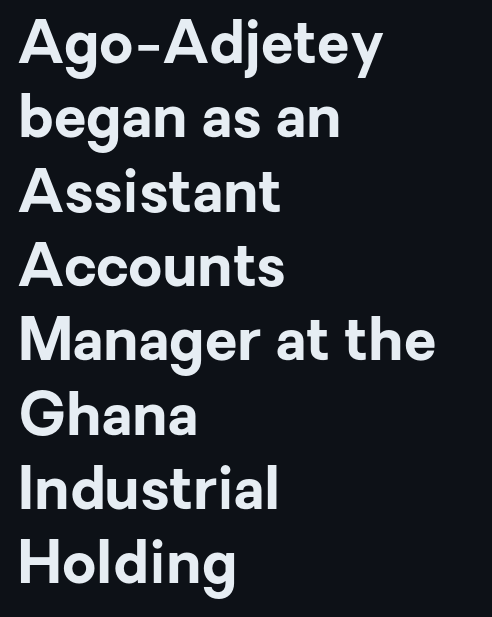
Q: Is the text bold? A: Yes.
Q: Is the text italic (slanted)? A: No, it is upright.
Q: Is the typeface a serif or a sans-serif typeface? A: Sans-serif.
Q: Is the text underlined? A: No.
Q: How is the paragraph aligned? A: Left-aligned.
Q: Is the spacing between letters normal or unusually wide? A: Normal.
Q: Is the spacing between lines tight, normal or loose? A: Normal.
Q: Width (condensed, normal, or wide)? A: Normal.
Q: Stroke contrast? A: Low.
Q: x-height? A: Medium.
Q: Monospaced? A: No.
